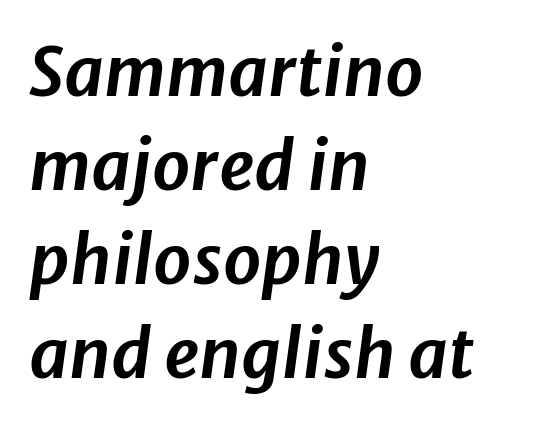
The text carries the slant typical of an italic or oblique font. Evenly set lines give the paragraph a standard silhouette. The space directly below the letters is spotless. Does the copy run flush right? No — it runs flush left. A typesetter would call this proportional, since set widths differ per character. The face used here is rendered with its standard letterfit.
